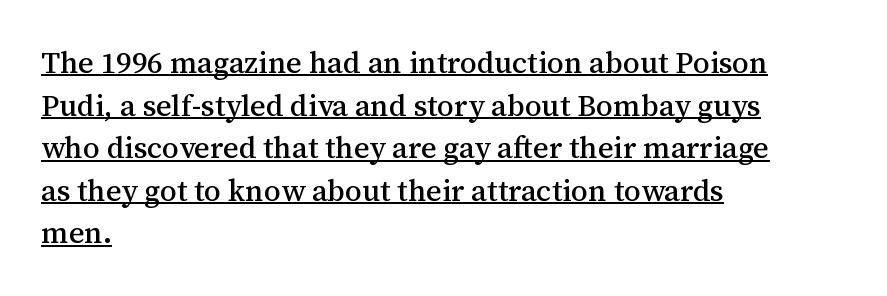
Serif or sans? Serif — the stroke terminals have little feet. The rendering uses the underline text-decoration. Each letter keeps its own natural width here, so spacing adapts to shape. This sample keeps an unexceptional amount of space between lines. If you drew a ruler down the left edge, every line would touch it. Spacing between characters is what you'd get straight out of the box.
